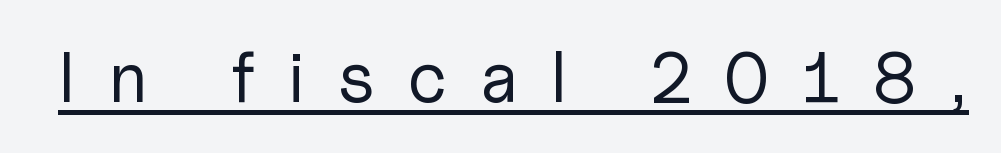
Q: Is the text bold? A: No.
Q: Is the text italic (slanted)? A: No, it is upright.
Q: Is the typeface a serif or a sans-serif typeface? A: Sans-serif.
Q: Is the text underlined? A: Yes.
Q: Is the spacing between letters normal or unusually wide? A: Unusually wide.
Q: Width (condensed, normal, or wide)? A: Normal.
Q: Stroke contrast? A: Low.
Q: x-height? A: Medium.
Q: Monospaced? A: No.
